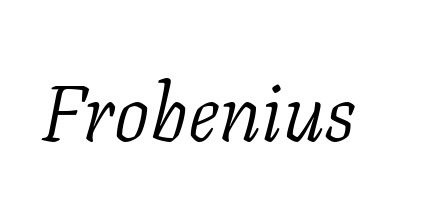
Q: Is the text bold? A: No.
Q: Is the text italic (slanted)? A: Yes, it leans right by about 11 degrees.
Q: Is the typeface a serif or a sans-serif typeface? A: Serif.
Q: Is the text underlined? A: No.
Q: Is the spacing between letters normal or unusually wide? A: Normal.
Q: Width (condensed, normal, or wide)? A: Normal.
Q: Stroke contrast? A: Low.
Q: x-height? A: Medium.
Q: Monospaced? A: No.
